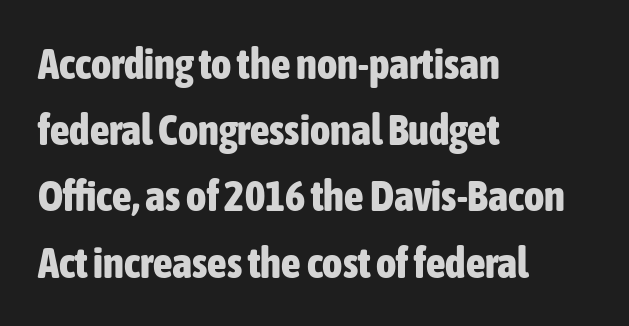
The image shows 43 px bold, condensed sans-serif type, upright; set left-aligned, normal line spacing (1.54x), normal letter spacing, not underlined; low stroke contrast and a medium x-height.
